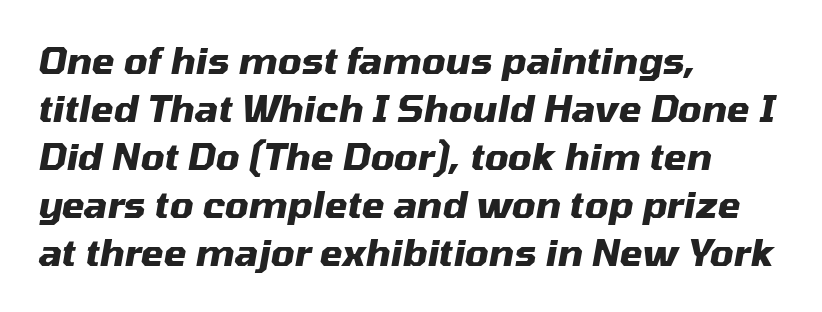
The image shows 37 px heavy type, italic (leaning right); set left-aligned, normal line spacing (1.3x), normal letter spacing, not underlined; medium stroke contrast and a medium x-height.
